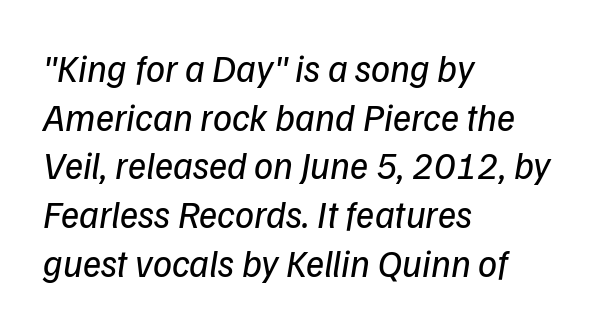
The image shows 38 px regular-weight type, italic (leaning right); set left-aligned, normal line spacing (1.28x), normal letter spacing, not underlined; low stroke contrast and a medium x-height.
